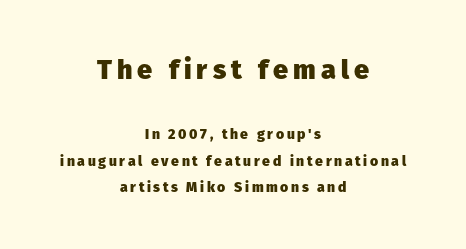
Q: Is the text bold? A: Yes.
Q: Is the text italic (slanted)? A: No, it is upright.
Q: Is the text underlined? A: No.
Q: How is the paragraph aligned? A: Centered.
Q: Which block of text is set in a larger size, the first (top) or the second (bottom)? A: The first (top) one.
